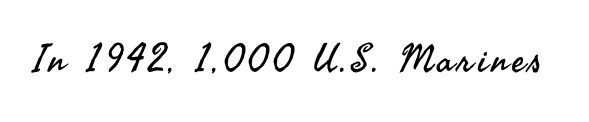
A typesetter would label this face a sans. Bare-footed words on every line. A typesetter would call this proportional, since set widths differ per character. The weight would be labelled regular, book, light, or lighter still.
